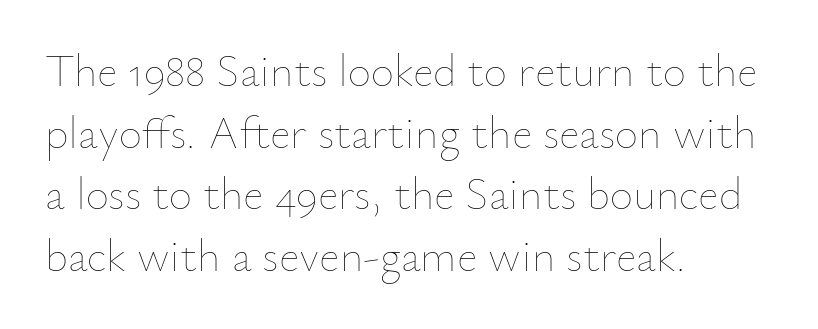
{"italic": "no", "bold": "no", "weight": "thin", "width": "normal", "stroke_contrast": "low", "x_height": "small", "monospaced": "no", "underline": "no", "align": "left", "line_spacing": "normal", "line_spacing_ratio": 1.37, "letter_spacing": "normal", "letter_spacing_em": 0.0, "glyph_px": 45}
